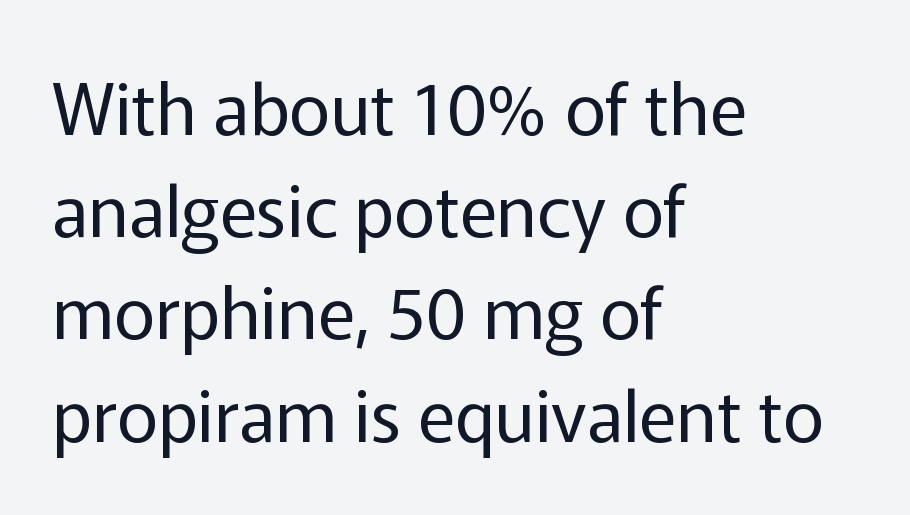
Note the varied advance widths — an 'i' is clearly narrower than an 'm'. Nobody touched the tracking dial on this one. Ascenders rise straight up at ninety degrees. Descenders hang freely into open space. Does the leading feel generous? No, just average. Regarding serifs, this sample does without them.
